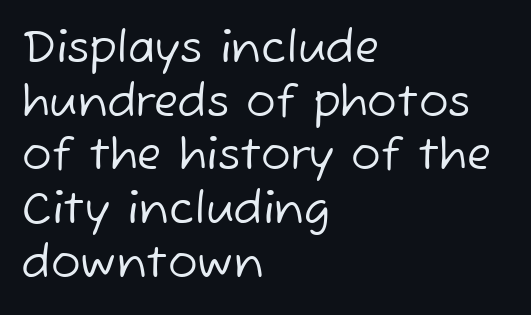
The image shows 44 px regular-weight sans-serif type; set left-aligned, line spacing 1.22x, normal letter spacing, not underlined; low stroke contrast and a medium x-height.
